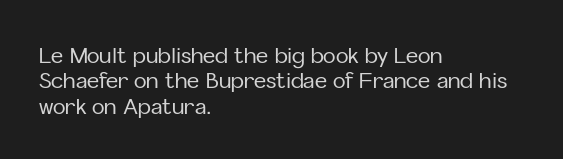
Short and long lines alike share a common starting point at left. Letters rest on an invisible, unmarked baseline. No extra tracking has been applied to these lines. Is there any slant? The stems are plumb.
